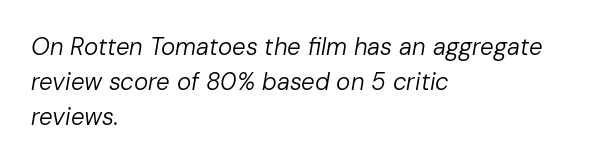
{"italic": "yes", "lean": "right", "slant_degrees": 10, "bold": "no", "underline": "no", "align": "left", "line_spacing": "normal", "line_spacing_ratio": 1.45, "letter_spacing": "normal", "letter_spacing_em": 0.0, "glyph_px": 24}
